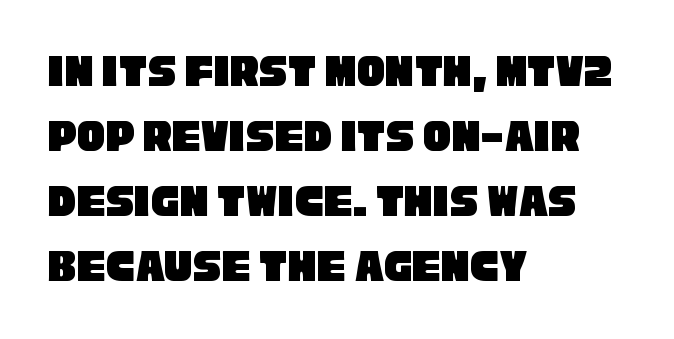
Observe the ordinary spacing: letters are neighbours, not strangers. Varying glyph widths throughout — classic text-font behaviour. If you drew a ruler down the left edge, every line would touch it. The block of text has a typical density, with ordinary space between rows.
